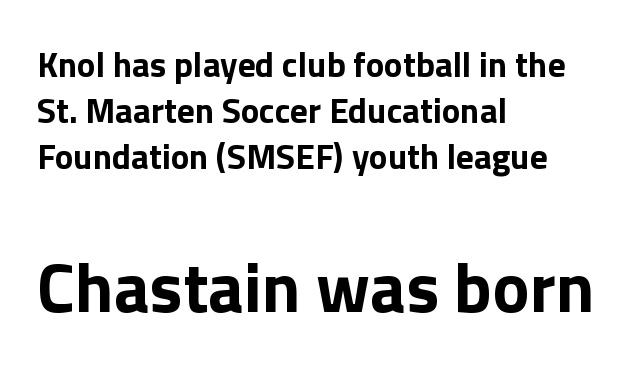
{"serif": "no", "italic": "no", "bold": "yes", "weight": "bold", "width": "normal", "stroke_contrast": "low", "x_height": "medium", "monospaced": "no", "underline": "no", "align": "left", "line_spacing": "normal", "line_spacing_ratio": 1.32, "letter_spacing": "normal", "letter_spacing_em": 0.0, "larger_block": "second", "size_ratio": 2.0, "glyph_px": 70}
